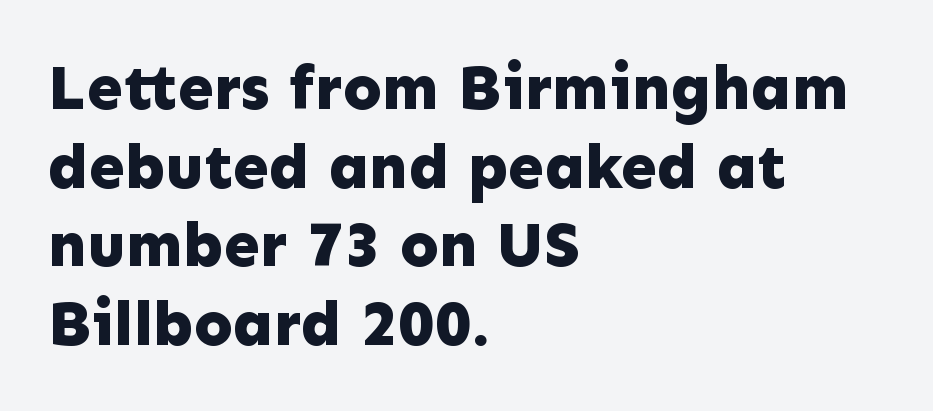
Do the characters align in a grid? No, the font is proportional. The letters stand upright; this is a roman face. Honestly, the letter spacing is just normal — you wouldn't notice it. These words are printed bold, with thick strokes throughout. The strip under each line holds only bare page. Each line starts at the same left margin while the right side varies.
